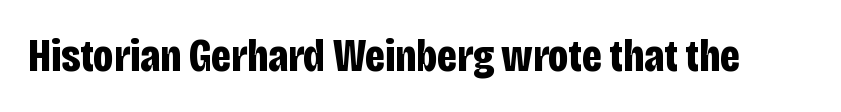
The image shows 46 px bold, condensed sans-serif type, upright; set normal letter spacing, not underlined; low stroke contrast and a large x-height.
